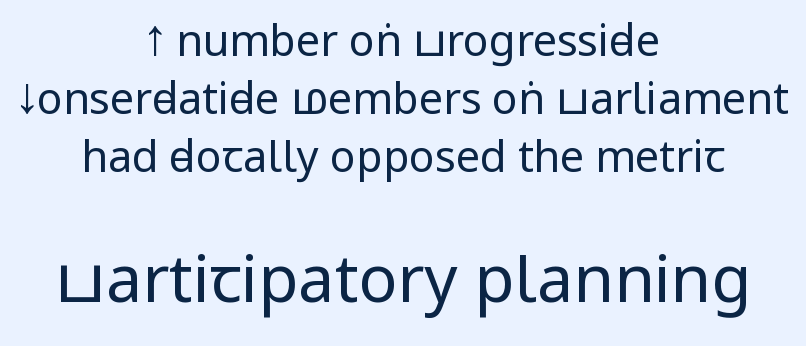
The image shows 65 px regular-weight, condensed sans-serif type, upright; set centered, normal line spacing (1.35x), normal letter spacing, not underlined; the second (bottom) block is 1.51x larger; low stroke contrast and a large x-height.
